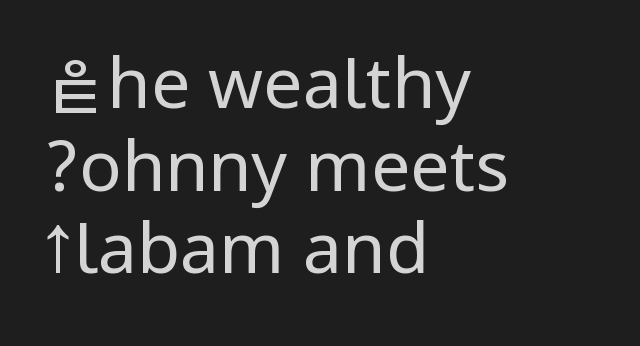
Q: Is the text bold? A: No.
Q: Is the text italic (slanted)? A: No, it is upright.
Q: Is the typeface a serif or a sans-serif typeface? A: Sans-serif.
Q: Is the text underlined? A: No.
Q: How is the paragraph aligned? A: Left-aligned.
Q: Is the spacing between letters normal or unusually wide? A: Normal.
Q: Width (condensed, normal, or wide)? A: Condensed.
Q: Stroke contrast? A: Low.
